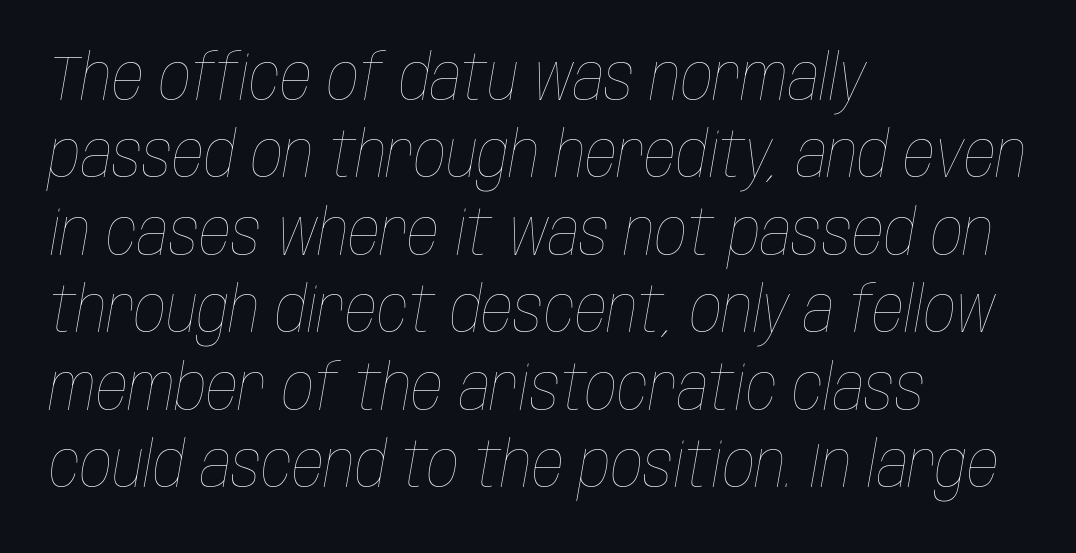
{"italic": "yes", "lean": "right", "slant_degrees": 10, "bold": "no", "weight": "thin", "width": "condensed", "stroke_contrast": "low", "x_height": "large", "monospaced": "no", "underline": "no", "align": "left", "line_spacing_ratio": 1.23, "letter_spacing": "normal", "letter_spacing_em": 0.0, "glyph_px": 63}
